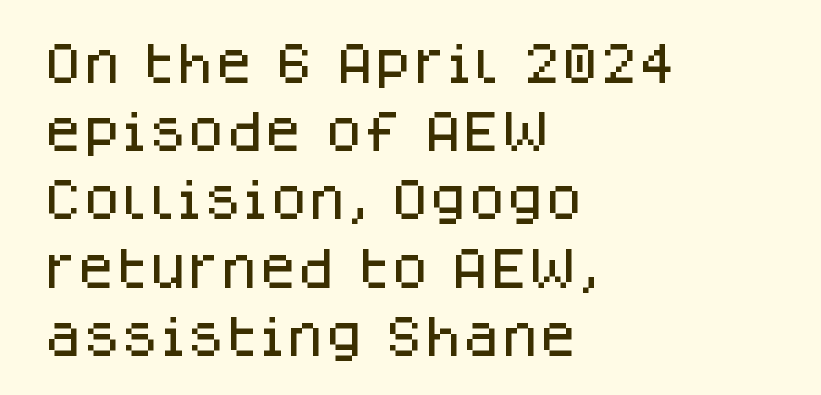
Q: Is the text italic (slanted)? A: No, it is upright.
Q: Is the typeface a serif or a sans-serif typeface? A: Sans-serif.
Q: Is the text underlined? A: No.
Q: How is the paragraph aligned? A: Left-aligned.
Q: Is the spacing between letters normal or unusually wide? A: Normal.
Q: Is the spacing between lines tight, normal or loose? A: Normal.
Q: Width (condensed, normal, or wide)? A: Normal.
Q: Stroke contrast? A: Low.
Q: x-height? A: Large.
Q: Monospaced? A: No.
